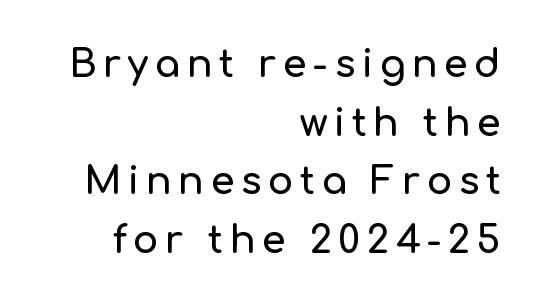
Nope, not italic — everything's standing straight. The letters advance in unequal steps, a hallmark of proportional type. Notice how descenders clear the ascenders below comfortably — that's standard leading. The text was rendered using a sans face with plain stroke endings.
